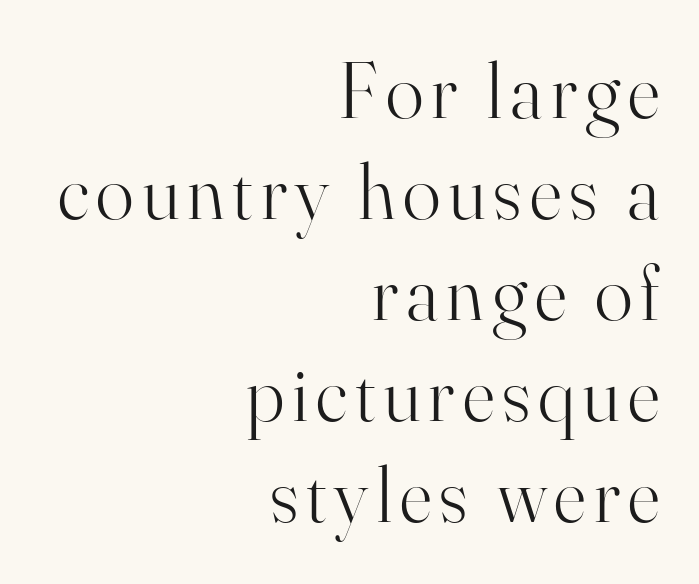
Q: Is the text bold? A: No.
Q: Is the text italic (slanted)? A: No, it is upright.
Q: Is the typeface a serif or a sans-serif typeface? A: Serif.
Q: Is the text underlined? A: No.
Q: How is the paragraph aligned? A: Right-aligned.
Q: Is the spacing between lines tight, normal or loose? A: Normal.
Q: Width (condensed, normal, or wide)? A: Normal.
Q: Stroke contrast? A: High.
Q: x-height? A: Small.
Q: Monospaced? A: No.
